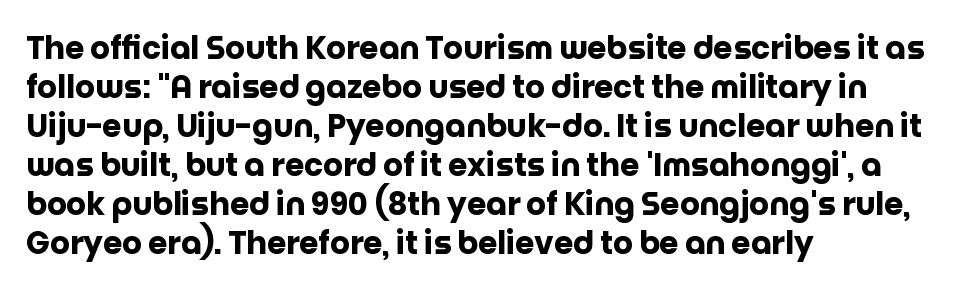
The image shows 31 px heavy sans-serif type, upright; set left-aligned, normal line spacing (1.26x), normal letter spacing, not underlined; low stroke contrast and a large x-height.
